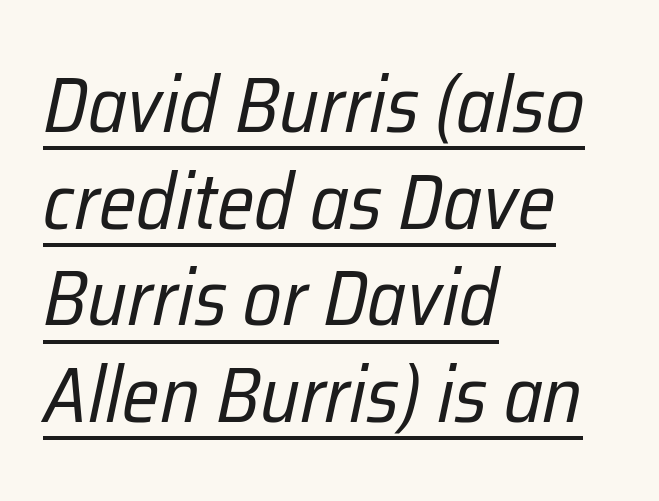
{"italic": "yes", "lean": "right", "slant_degrees": 12, "bold": "no", "weight": "regular", "width": "condensed", "stroke_contrast": "low", "x_height": "medium", "monospaced": "no", "underline": "yes", "align": "left", "line_spacing_ratio": 1.24, "letter_spacing": "normal", "letter_spacing_em": 0.0, "glyph_px": 78}
